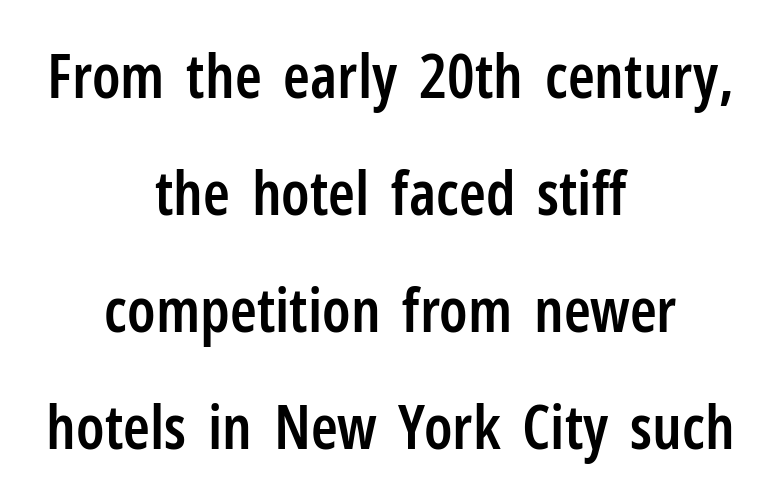
Vertical spacing — loose. Letters rest on an invisible, unmarked baseline. The letters carry no serifs — their stems end cleanly without finishing strokes. Typeset on center — no edge is straight. The rendering uses a semibold face; strokes are thickened but not to full bold.
